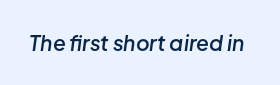
The image shows 21 px text type, italic (leaning right); set normal letter spacing, not underlined.
